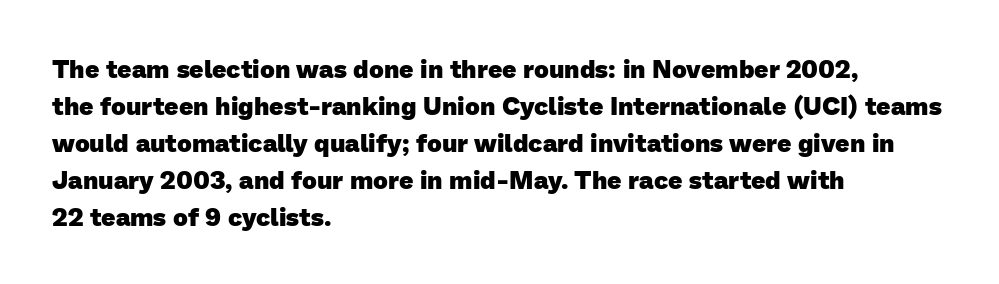
The image shows 25 px bold type; set left-aligned, normal line spacing (1.48x), normal letter spacing, not underlined.
